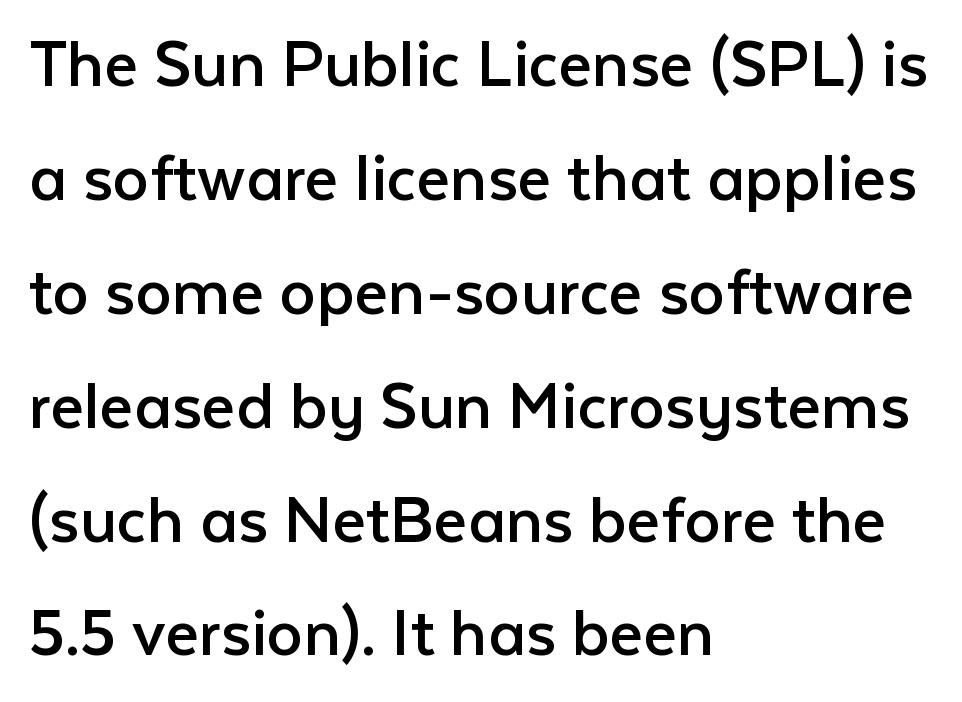
The image shows 73 px regular-weight sans-serif type, upright; set left-aligned, normal line spacing (1.56x), normal letter spacing, not underlined; low stroke contrast and a medium x-height.
